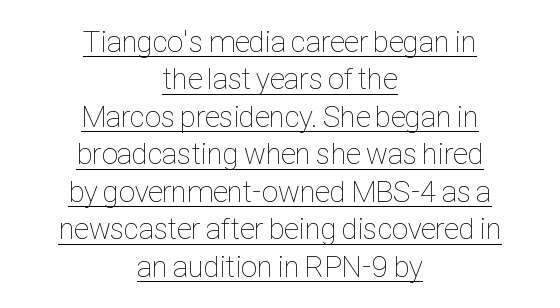
Visually the block forms a symmetrical silhouette, jagged on both flanks. This sample carries an underscore along the baseline area. Bold? No — there's no thickening of the strokes. What stands out about the letter spacing? Nothing — it is the standard amount. These lines are rendered in a variable-pitch font. The lines sit at an ordinary, default distance from one another.
